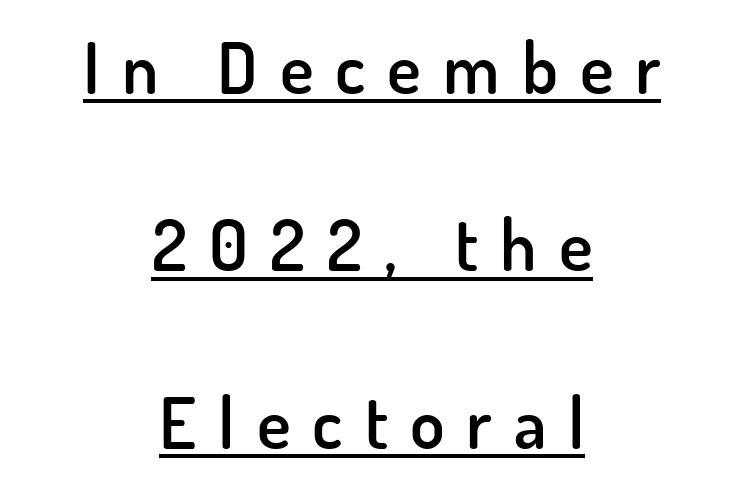
The image shows 71 px semibold sans-serif type, upright; set centered, loose line spacing (2.5x), unusually wide letter spacing (+0.31 em), underlined; low stroke contrast and a small x-height.
